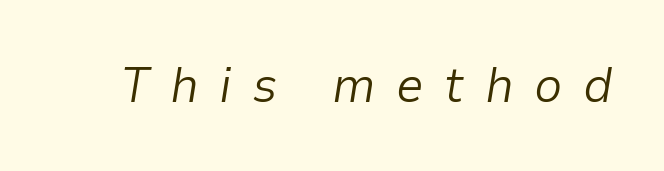
Q: Is the text bold? A: No.
Q: Is the text italic (slanted)? A: Yes, it leans right by about 9 degrees.
Q: Is the text underlined? A: No.
Q: Is the spacing between letters normal or unusually wide? A: Unusually wide.
Q: Width (condensed, normal, or wide)? A: Normal.
Q: Stroke contrast? A: Low.
Q: x-height? A: Medium.
Q: Monospaced? A: No.
